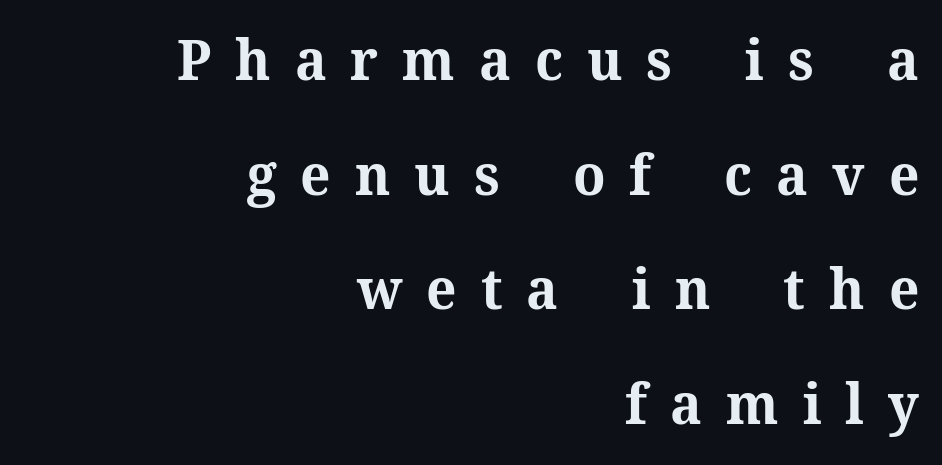
{"serif": "yes", "italic": "no", "bold": "yes", "weight": "bold", "width": "normal", "stroke_contrast": "medium", "x_height": "medium", "monospaced": "no", "underline": "no", "align": "right", "line_spacing": "loose", "line_spacing_ratio": 2.01, "letter_spacing": "wide", "letter_spacing_em": 0.42, "glyph_px": 57}
